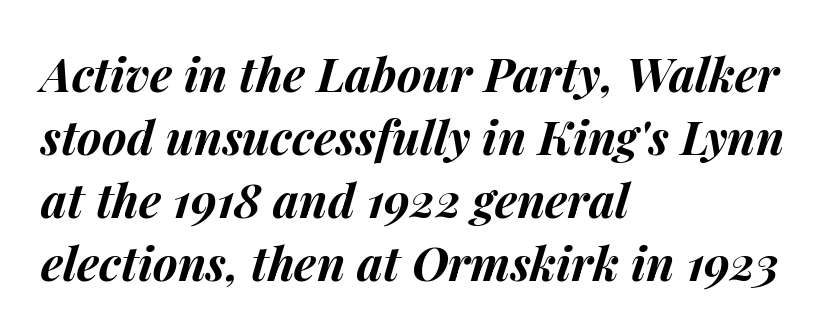
{"italic": "yes", "lean": "right", "slant_degrees": 14, "bold": "yes", "weight": "bold", "width": "normal", "stroke_contrast": "medium", "x_height": "medium", "monospaced": "no", "underline": "no", "align": "left", "line_spacing": "normal", "line_spacing_ratio": 1.34, "letter_spacing": "normal", "letter_spacing_em": 0.0, "glyph_px": 47}
